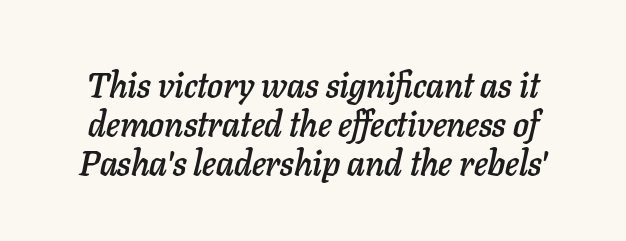
The image shows 35 px text type, italic (leaning right); set tight line spacing (1.12x), normal letter spacing, not underlined; low stroke contrast and a medium x-height.
